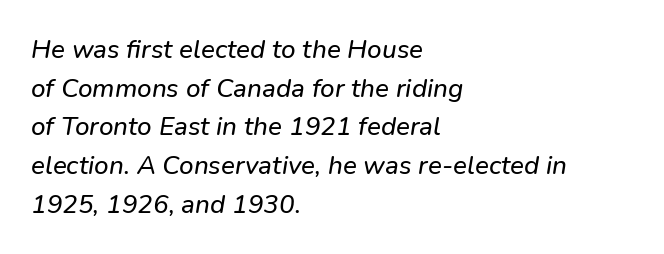
The gap between lines stays unmarked. A typesetter would call this zero additional tracking. A student would call this left alignment; a typographer would say flush left, rag right. A typesetter would call this leading conventional body-copy spacing.
